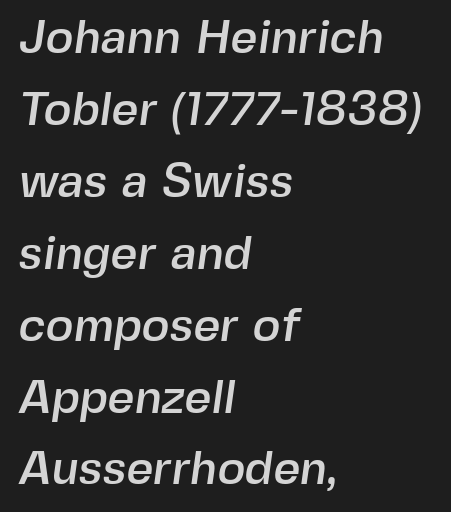
Students, note that the glyphs here touch the page at normal intervals. The designer left line spacing at the default. Each line starts at the same left margin while the right side varies. The characters display no serif detailing; their extremities are plain. You could not count columns in this text — the font is proportionally spaced.
